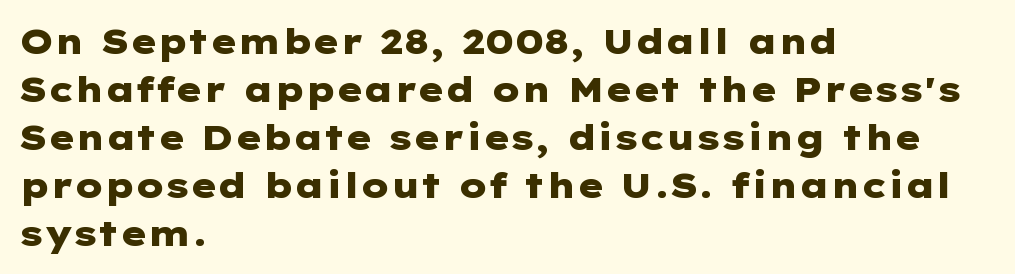
The image shows 35 px heavy, wide sans-serif type, upright; set left-aligned, normal line spacing (1.37x), normal letter spacing, not underlined; low stroke contrast and a medium x-height.
